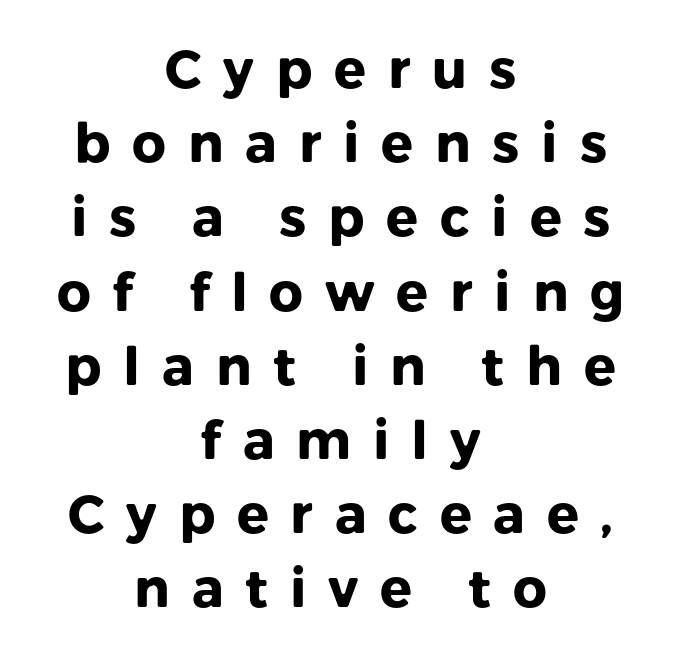
Q: Is the text bold? A: Yes.
Q: Is the text italic (slanted)? A: No, it is upright.
Q: Is the typeface a serif or a sans-serif typeface? A: Sans-serif.
Q: Is the text underlined? A: No.
Q: How is the paragraph aligned? A: Centered.
Q: Is the spacing between letters normal or unusually wide? A: Unusually wide.
Q: Is the spacing between lines tight, normal or loose? A: Normal.
Q: Width (condensed, normal, or wide)? A: Normal.
Q: Stroke contrast? A: Low.
Q: x-height? A: Medium.
Q: Monospaced? A: No.
